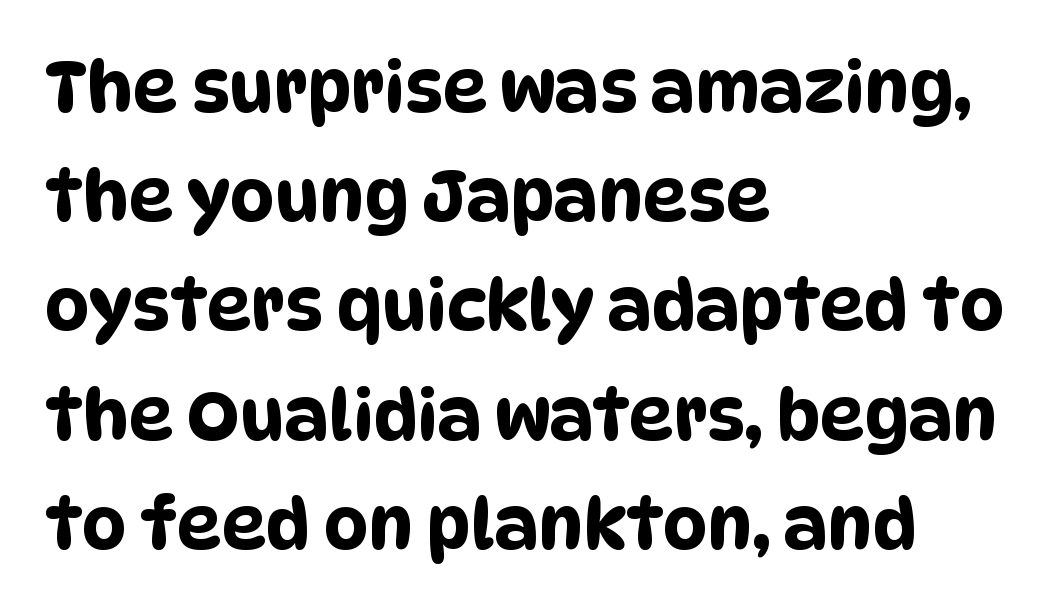
Q: Is the typeface a serif or a sans-serif typeface? A: Sans-serif.
Q: Is the text underlined? A: No.
Q: How is the paragraph aligned? A: Left-aligned.
Q: Is the spacing between letters normal or unusually wide? A: Normal.
Q: Is the spacing between lines tight, normal or loose? A: Normal.
Q: Width (condensed, normal, or wide)? A: Condensed.
Q: Stroke contrast? A: Low.
Q: x-height? A: Large.
Q: Monospaced? A: No.
